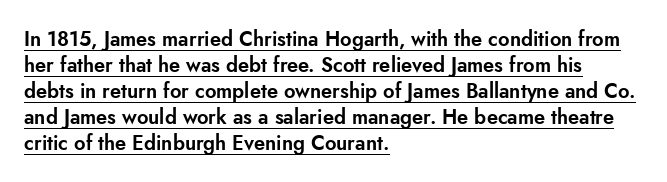
These characters rest on top of a visible drawn line. Does the copy run flush right? No — it runs flush left. The passage shown has conventional tracking throughout. Characters remain perfectly vertical along every line. Does the leading feel generous? No, just average.
